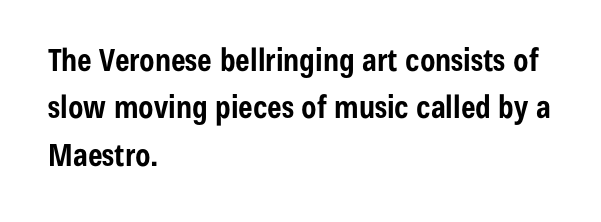
Q: Is the text bold? A: Yes.
Q: Is the text italic (slanted)? A: No, it is upright.
Q: Is the typeface a serif or a sans-serif typeface? A: Sans-serif.
Q: Is the text underlined? A: No.
Q: How is the paragraph aligned? A: Left-aligned.
Q: Is the spacing between letters normal or unusually wide? A: Normal.
Q: Is the spacing between lines tight, normal or loose? A: Normal.
Q: Width (condensed, normal, or wide)? A: Condensed.
Q: Stroke contrast? A: Low.
Q: x-height? A: Medium.
Q: Monospaced? A: No.
